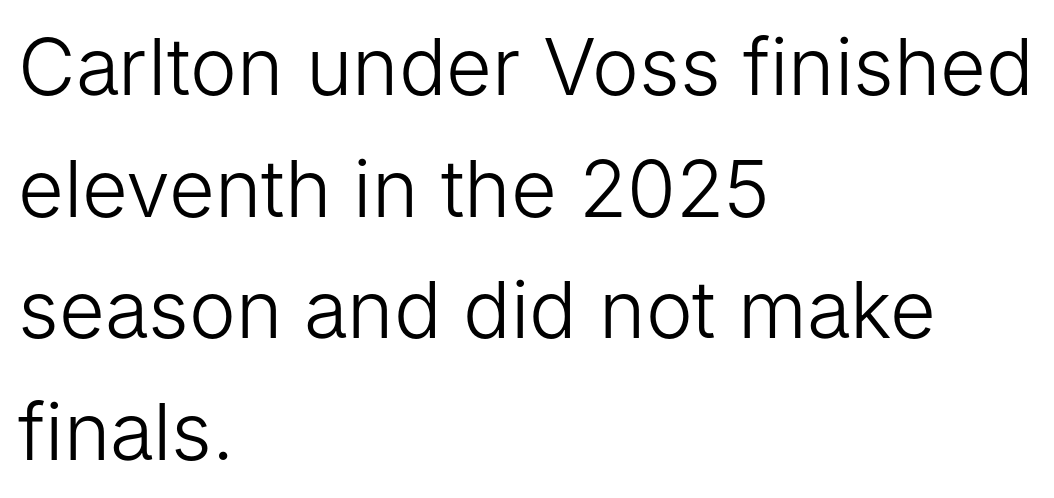
{"serif": "no", "italic": "no", "bold": "no", "weight": "light", "width": "normal", "stroke_contrast": "low", "x_height": "medium", "monospaced": "no", "underline": "no", "align": "left", "line_spacing": "normal", "line_spacing_ratio": 1.54, "letter_spacing": "normal", "letter_spacing_em": 0.0, "glyph_px": 79}
